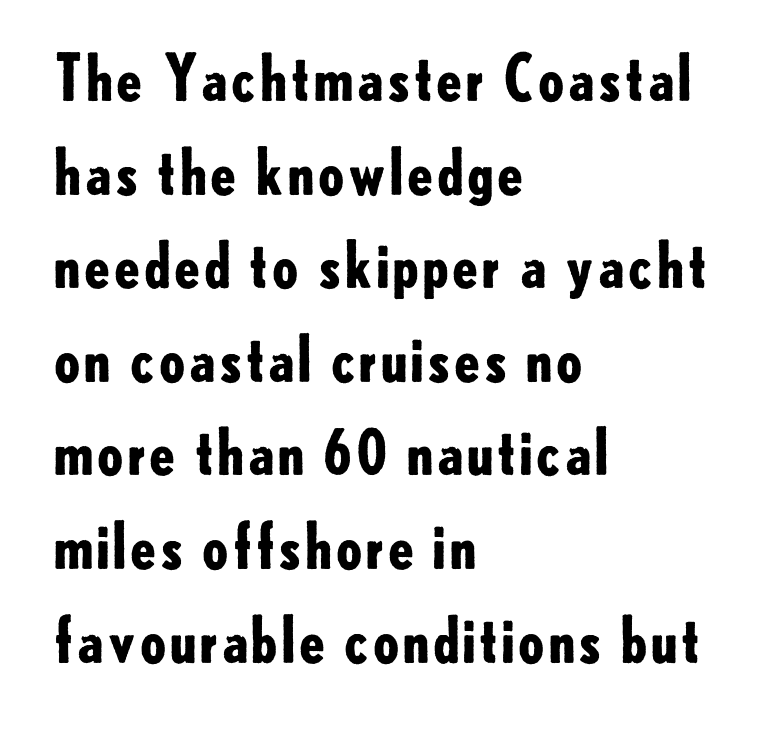
Glyph-to-glyph distance matches everyday printed text. The gap between lines stays unmarked. Classification — sans serif. The letters are bold, with thick, heavy strokes. Think of a printed novel: that variable character pitch is what you see here.
